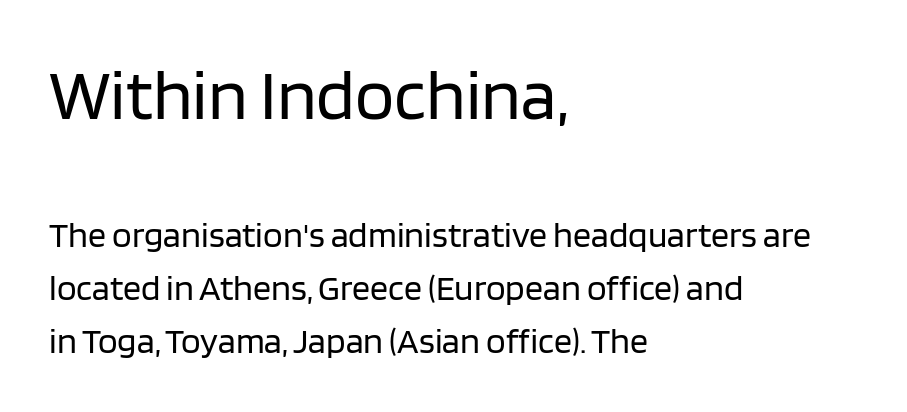
The image shows 72 px regular-weight sans-serif type, upright; set left-aligned, normal line spacing (1.47x), normal letter spacing, not underlined; the first (top) block is 2.0x larger; low stroke contrast and a large x-height.
